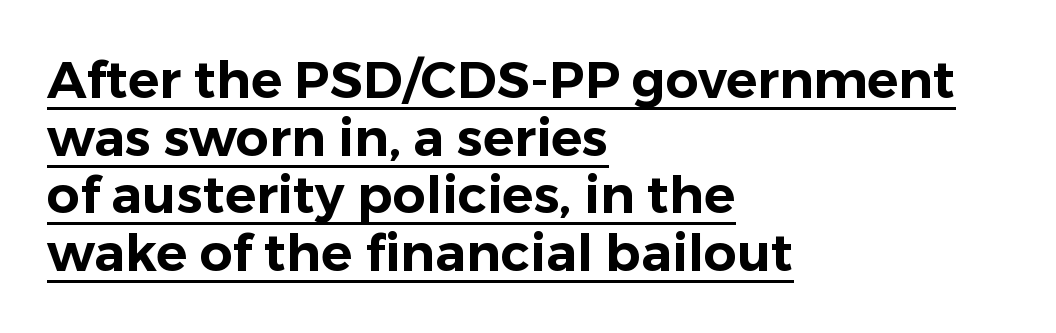
The image shows 52 px sans-serif type, upright; set left-aligned, tight line spacing (1.11x), normal letter spacing, underlined; low stroke contrast and a medium x-height.
